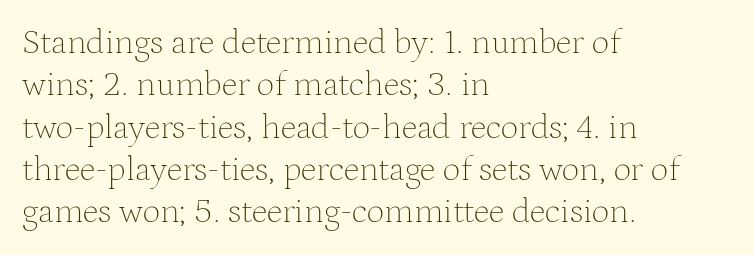
A typesetter would mark this as roman, not italic. Default kerning and tracking; the words read as compact shapes. Rule under the text: the space is simply empty. Font category for this specimen: serif.
